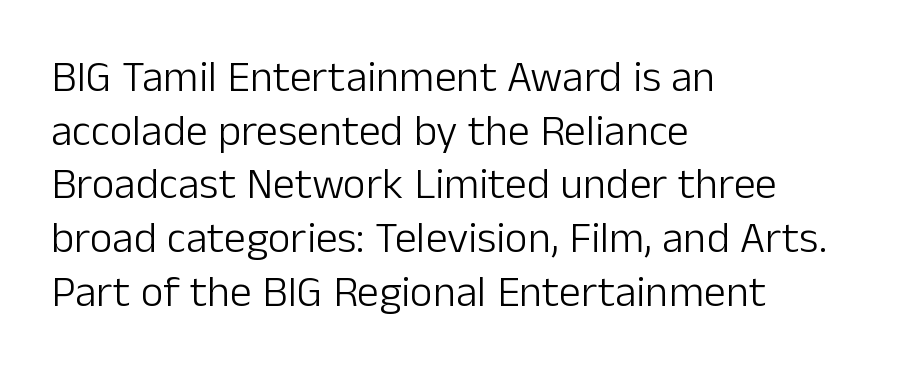
{"serif": "no", "italic": "no", "bold": "no", "weight": "light", "width": "normal", "stroke_contrast": "low", "x_height": "medium", "monospaced": "no", "underline": "no", "align": "left", "line_spacing_ratio": 1.22, "letter_spacing": "normal", "letter_spacing_em": 0.0, "glyph_px": 44}
